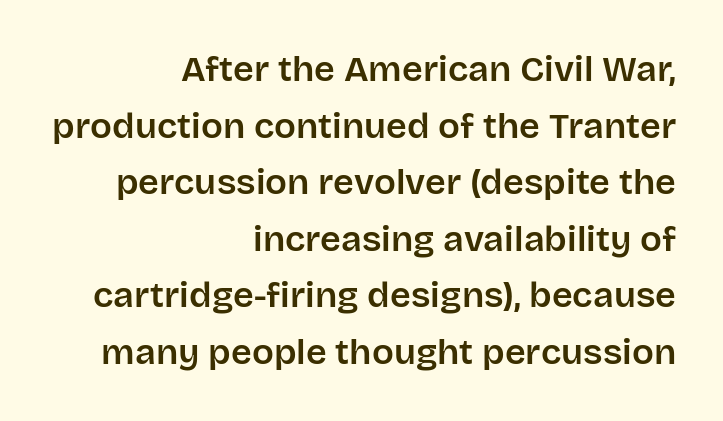
{"serif": "no", "italic": "no", "width": "normal", "stroke_contrast": "low", "x_height": "large", "monospaced": "no", "underline": "no", "align": "right", "line_spacing": "normal", "line_spacing_ratio": 1.57, "letter_spacing": "normal", "letter_spacing_em": 0.0, "glyph_px": 36}
